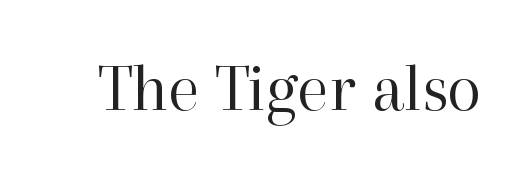
Italic: no, the glyphs are upright roman. The font is comparable to plain body text, perhaps lighter. Think of a printed novel: that variable character pitch is what you see here. Small tapered or slab feet sit at the stroke ends, so this counts as serif.
